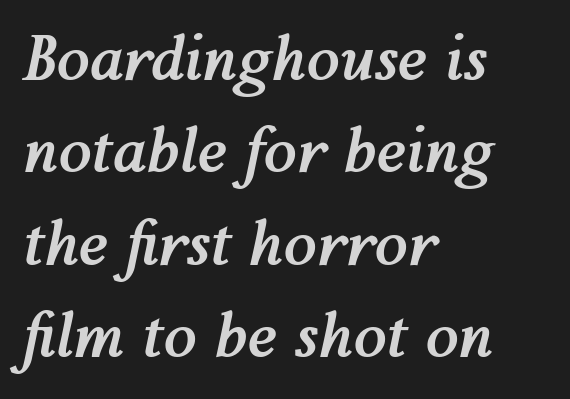
A typesetter would call this proportional, since set widths differ per character. The paragraph shown leans on its left margin. Leading matches the norm, producing a regular column. Pretty heavy lettering here — definitely bold. Nobody drew a line under any word here.
